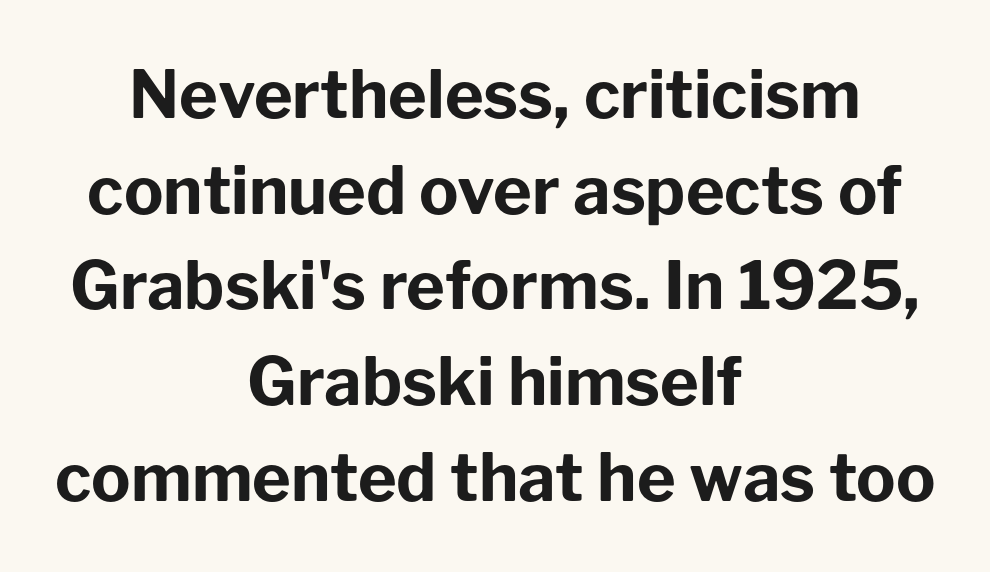
Q: Is the text bold? A: Yes.
Q: Is the text italic (slanted)? A: No, it is upright.
Q: Is the typeface a serif or a sans-serif typeface? A: Sans-serif.
Q: Is the text underlined? A: No.
Q: How is the paragraph aligned? A: Centered.
Q: Is the spacing between letters normal or unusually wide? A: Normal.
Q: Is the spacing between lines tight, normal or loose? A: Normal.
Q: Width (condensed, normal, or wide)? A: Normal.
Q: Stroke contrast? A: Low.
Q: x-height? A: Medium.
Q: Monospaced? A: No.
